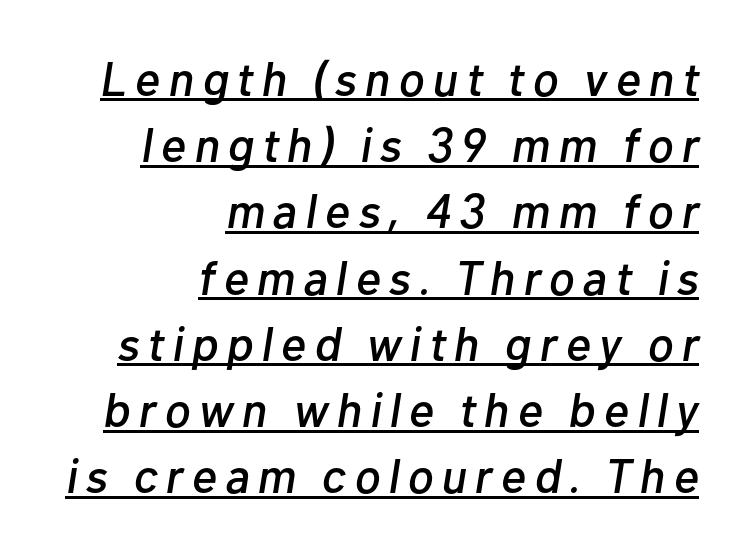
Q: Is the text italic (slanted)? A: Yes, it leans right by about 10 degrees.
Q: Is the text underlined? A: Yes.
Q: How is the paragraph aligned? A: Right-aligned.
Q: Is the spacing between lines tight, normal or loose? A: Normal.
Q: Width (condensed, normal, or wide)? A: Normal.
Q: Stroke contrast? A: Low.
Q: x-height? A: Medium.
Q: Monospaced? A: No.
